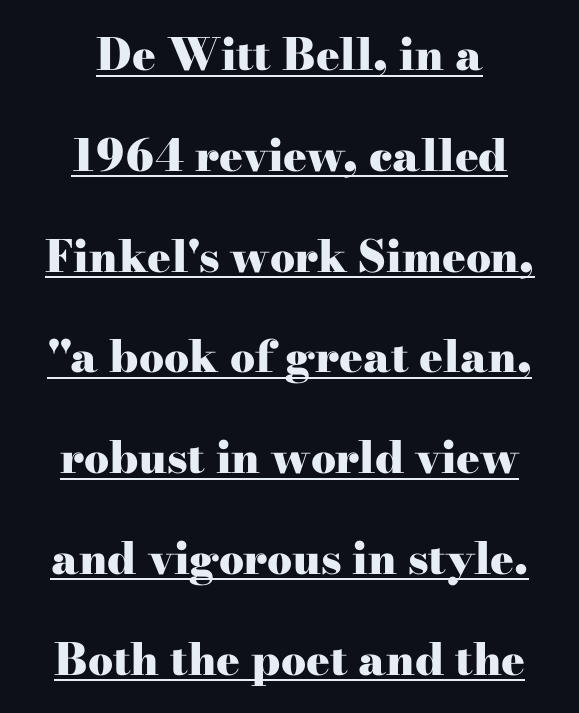
The image shows 44 px heavy, wide serif type, upright; set centered, loose line spacing (2.29x), normal letter spacing, underlined; high stroke contrast and a small x-height.
